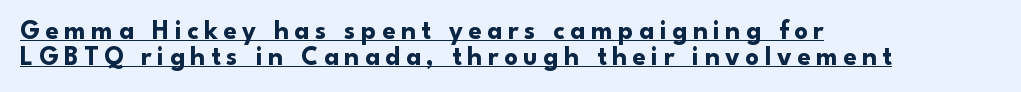
Upright lettering throughout. Caption: expanded tracking, letters set apart. This sample carries an underscore along the baseline area. If you measured baseline to baseline, you'd find a short distance.
